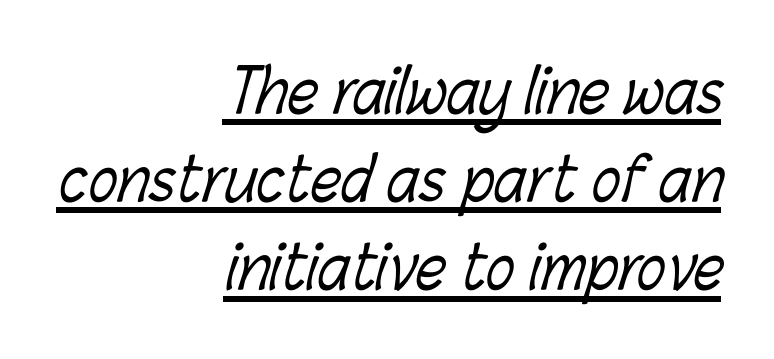
The image shows 60 px light, condensed type; set right-aligned, normal line spacing (1.47x), normal letter spacing, underlined; low stroke contrast and a medium x-height.
